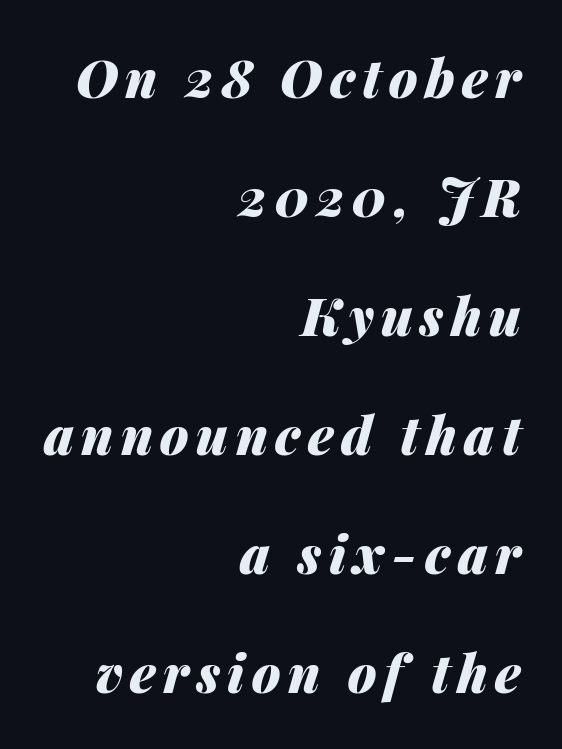
Baseline-to-baseline distance is far greater than the letter height. Notice how the passage keeps a crisp vertical edge on the right only. Decoration check: the copy has no underline. Caption: bold face, heavy strokes. This sample has the flowing, uneven cadence of proportional lettering.
